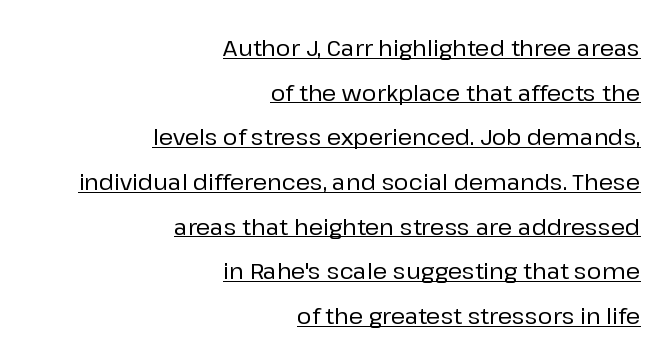
Glance below the letters and you will spot a drawn line. No extra tracking has been applied to these lines. A typesetter would call this leading open, well beyond the default. If you drew a ruler down the right edge, every line would touch it.
